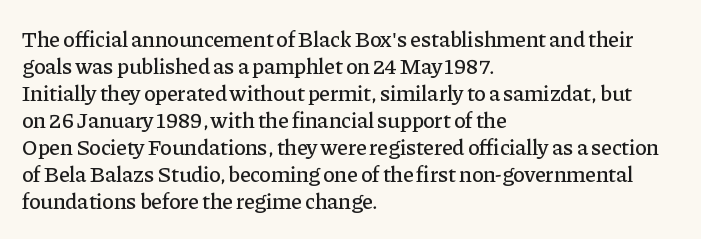
The horizontal fit of the characters is conventional and even. The typesetter chose a ragged-right arrangement here. Upright lettering throughout. The specimen omits any rule beneath the text block's lines.
